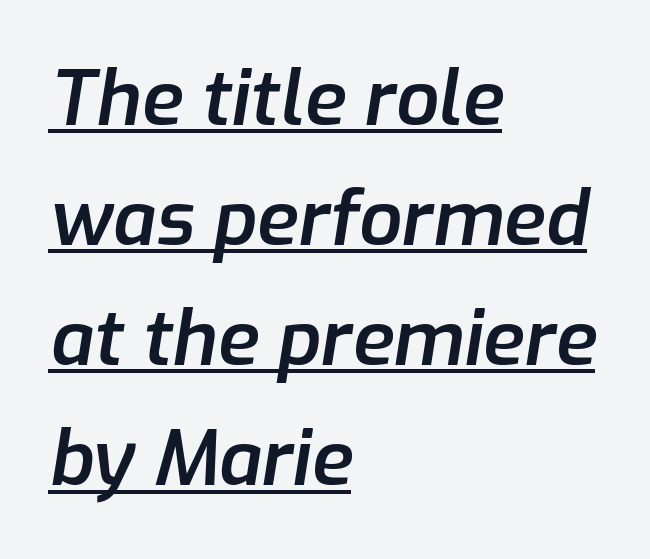
The image shows 76 px semibold type, italic (leaning right); set left-aligned, normal line spacing (1.58x), normal letter spacing, underlined; low stroke contrast and a medium x-height.
